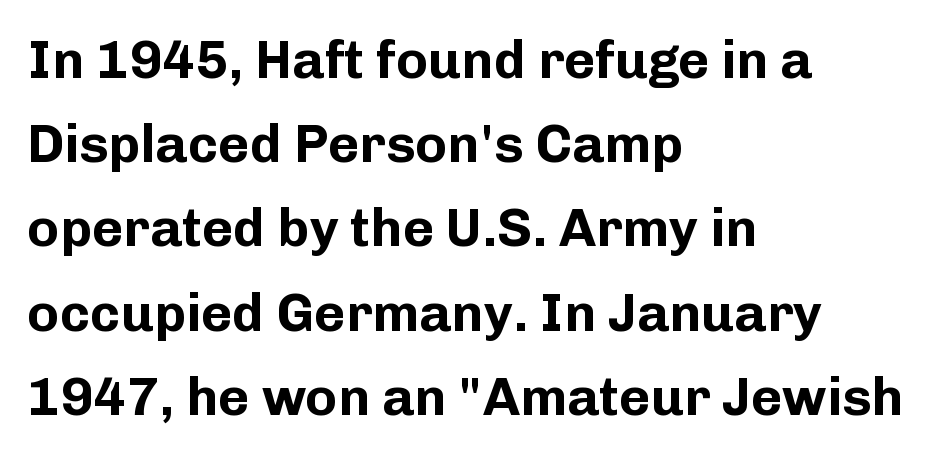
The image shows 54 px bold sans-serif type, upright; set left-aligned, normal line spacing (1.56x), normal letter spacing, not underlined; low stroke contrast and a medium x-height.
